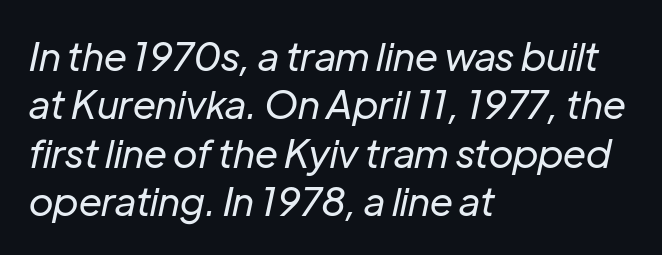
{"italic": "yes", "lean": "right", "slant_degrees": 12, "bold": "no", "weight": "regular", "width": "normal", "stroke_contrast": "low", "x_height": "medium", "monospaced": "no", "underline": "no", "align": "left", "line_spacing_ratio": 1.24, "letter_spacing": "normal", "letter_spacing_em": 0.0, "glyph_px": 39}
